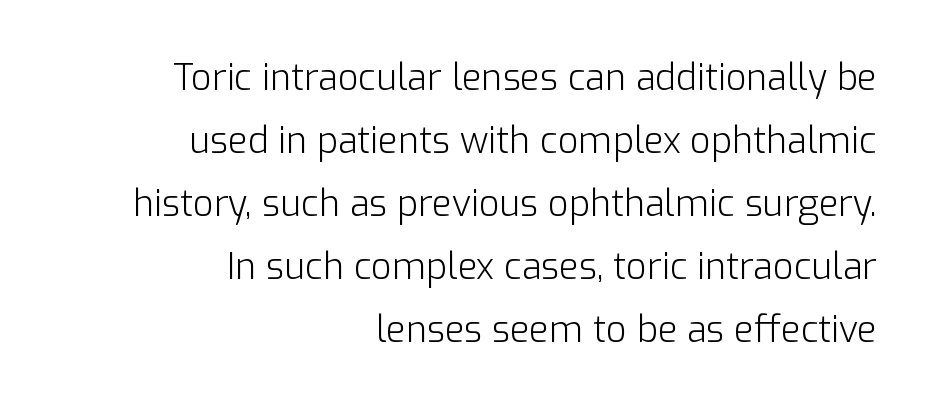
{"serif": "no", "italic": "no", "bold": "no", "weight": "light", "width": "normal", "stroke_contrast": "low", "x_height": "medium", "monospaced": "no", "underline": "no", "align": "right", "line_spacing_ratio": 1.75, "letter_spacing": "normal", "letter_spacing_em": 0.0, "glyph_px": 36}
